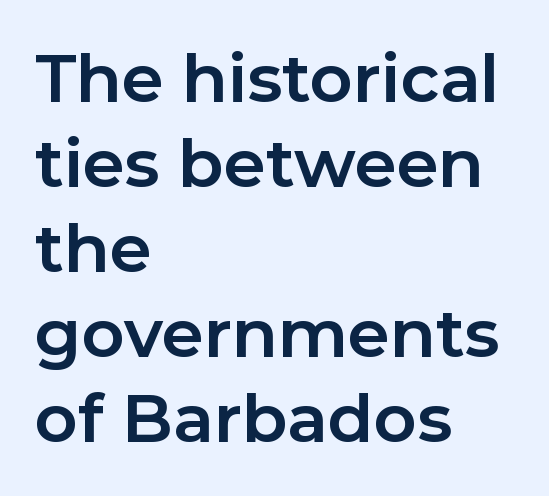
Observe the absence of serifs on each vertical stroke in this sample. Plenty of ink on the page — the face is bold. Does the lettering tilt? It doesn't — this is upright. Line starts are locked; line ends wander. The letters advance in unequal steps, a hallmark of proportional type.
